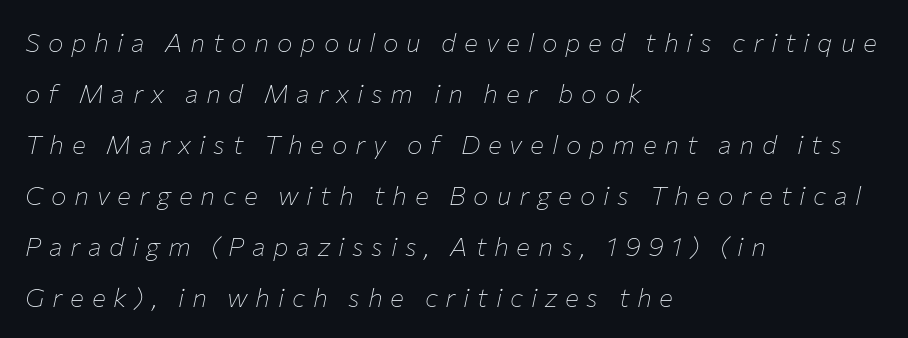
Weight: in the light-to-regular range. There's an unmistakable incline to the writing here. Which margin do the lines hug? The left one — the right edge is uneven. Descenders are the only things crossing below the line. This sample trades compactness for vertical openness between lines. Inter-character spacing is expanded well beyond the font's built-in metrics.
